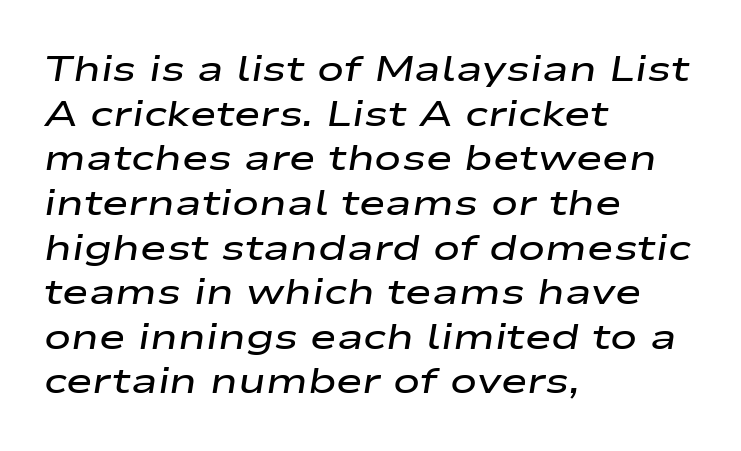
Q: Is the text bold? A: Semi-bold.
Q: Is the text italic (slanted)? A: Yes, it leans right by about 9 degrees.
Q: Is the text underlined? A: No.
Q: How is the paragraph aligned? A: Left-aligned.
Q: Is the spacing between letters normal or unusually wide? A: Normal.
Q: Width (condensed, normal, or wide)? A: Wide.
Q: Stroke contrast? A: Low.
Q: x-height? A: Medium.
Q: Monospaced? A: No.
